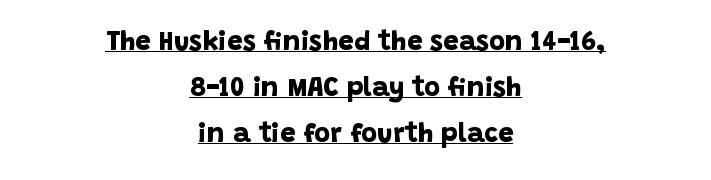
{"bold": "yes", "underline": "yes", "align": "center", "line_spacing": "normal", "line_spacing_ratio": 1.7, "letter_spacing": "normal", "letter_spacing_em": 0.0, "glyph_px": 27}
